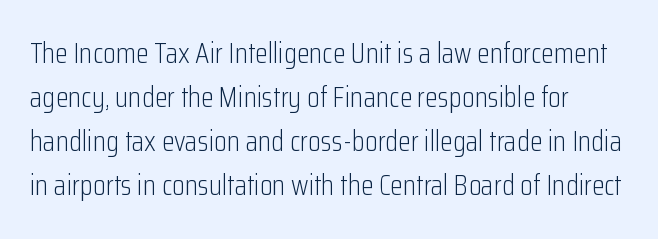
Check the space under the baseline: it is left empty. The weight tops out at a normal text grade. I'd call this a sans setting — the letters go barefoot. You can tell it's not italic because the verticals are truly vertical. Rows of type keep a routine distance in the vertical direction.
